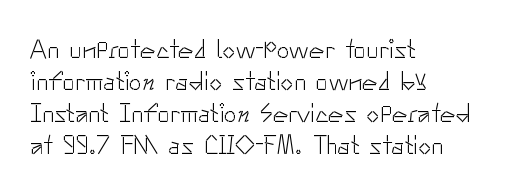
Q: Is the text bold? A: No.
Q: Is the text italic (slanted)? A: No, it is upright.
Q: Is the text underlined? A: No.
Q: How is the paragraph aligned? A: Left-aligned.
Q: Is the spacing between letters normal or unusually wide? A: Normal.
